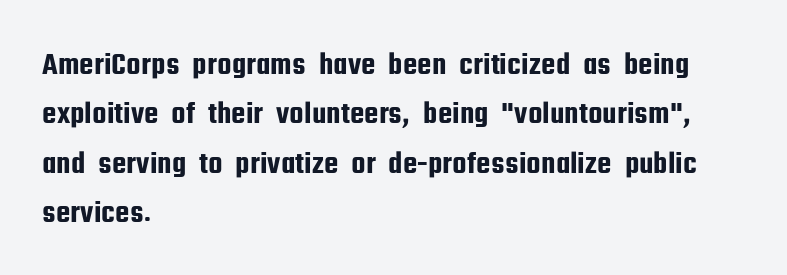
Q: Is the text italic (slanted)? A: No, it is upright.
Q: Is the typeface a serif or a sans-serif typeface? A: Sans-serif.
Q: Is the text underlined? A: No.
Q: How is the paragraph aligned? A: Left-aligned.
Q: Is the spacing between letters normal or unusually wide? A: Normal.
Q: Is the spacing between lines tight, normal or loose? A: Normal.
Q: Width (condensed, normal, or wide)? A: Condensed.
Q: Stroke contrast? A: Low.
Q: x-height? A: Medium.
Q: Monospaced? A: No.
